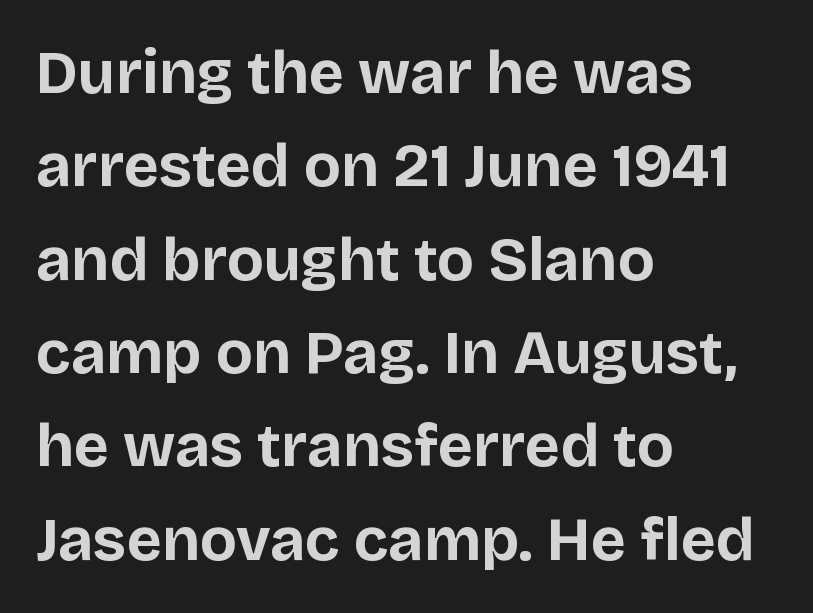
Spacing verdict: proportional, widths tailored to each character. The typesetter chose a ragged-right arrangement here. When letters stand straight like this, we call the style roman or upright. The type family on display is of the sans-serif kind. The passage shown stacks its lines at a standard gap. Glance below the letters and you will spot only blank space.
